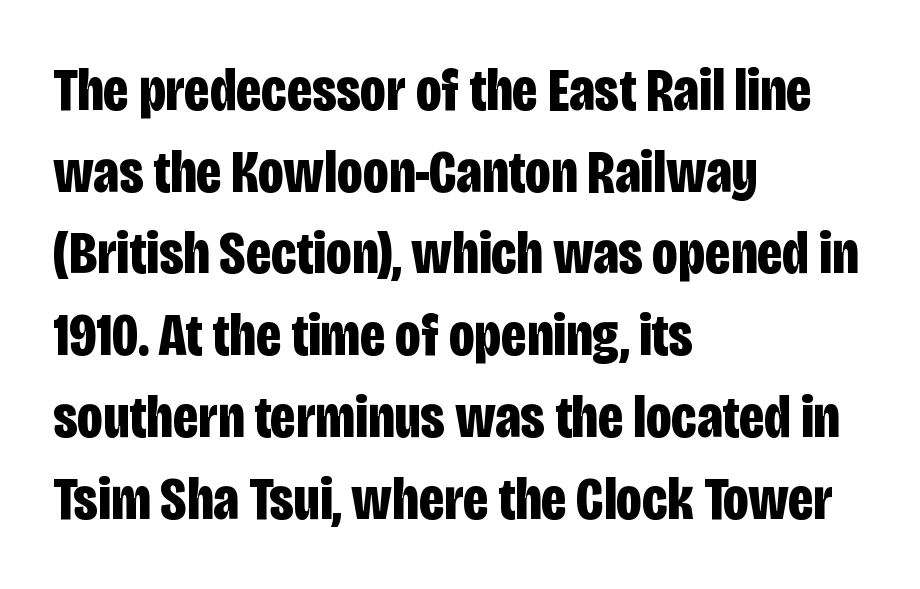
The image shows 61 px bold, condensed sans-serif type, upright; set left-aligned, normal line spacing (1.34x), normal letter spacing, not underlined; low stroke contrast and a large x-height.
